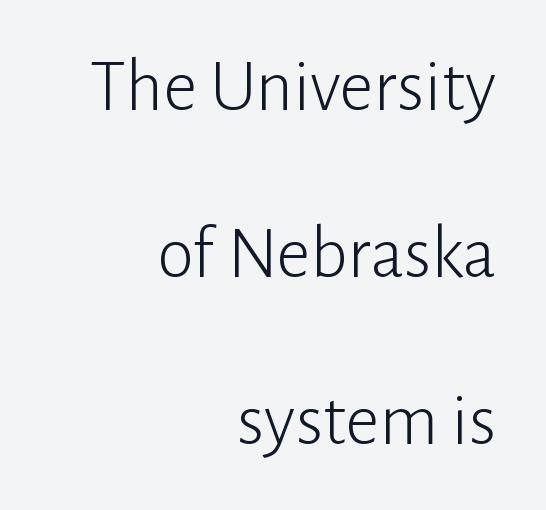
These lines are composed in type without serifs. This sample is right-justified, so line beginnings fall wherever the words allow. Proportional: the letters do not fall into vertical columns. The font is comparable to plain body text, perhaps lighter. Line spacing here is loose.
